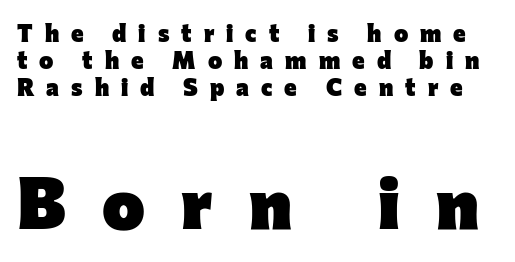
Q: Is the text bold? A: Yes.
Q: Is the text italic (slanted)? A: No, it is upright.
Q: Is the typeface a serif or a sans-serif typeface? A: Sans-serif.
Q: Is the text underlined? A: No.
Q: Is the spacing between letters normal or unusually wide? A: Unusually wide.
Q: Is the spacing between lines tight, normal or loose? A: Tight.
Q: Which block of text is set in a larger size, the first (top) or the second (bottom)? A: The second (bottom) one.
Q: Width (condensed, normal, or wide)? A: Normal.
Q: Stroke contrast? A: Low.
Q: x-height? A: Medium.
Q: Monospaced? A: No.
